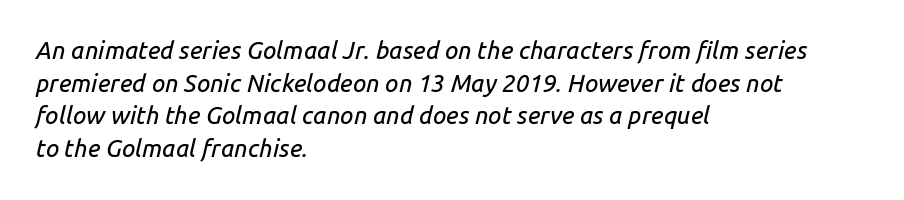
The image shows 24 px text type, italic (leaning right); set left-aligned, normal line spacing (1.36x), normal letter spacing, not underlined.
